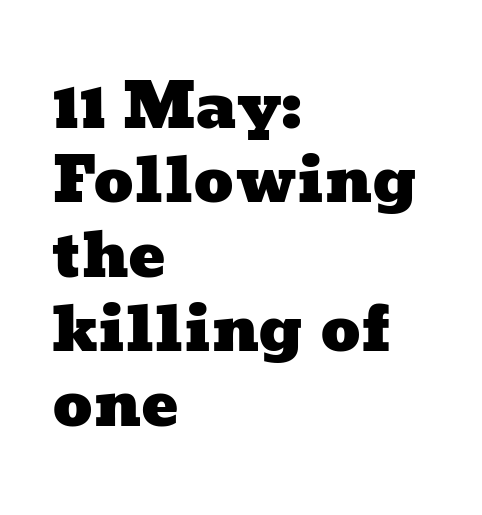
{"width": "wide", "stroke_contrast": "low", "x_height": "medium", "monospaced": "no", "underline": "no", "align": "left", "line_spacing_ratio": 1.2, "letter_spacing": "normal", "letter_spacing_em": 0.0, "glyph_px": 62}
